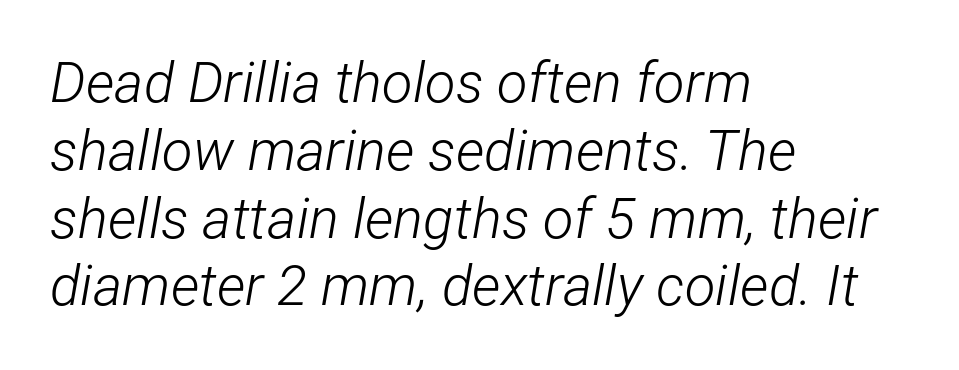
{"italic": "yes", "lean": "right", "slant_degrees": 12, "bold": "no", "weight": "light", "width": "condensed", "stroke_contrast": "low", "x_height": "medium", "monospaced": "no", "underline": "no", "align": "left", "line_spacing_ratio": 1.21, "letter_spacing": "normal", "letter_spacing_em": 0.0, "glyph_px": 56}
